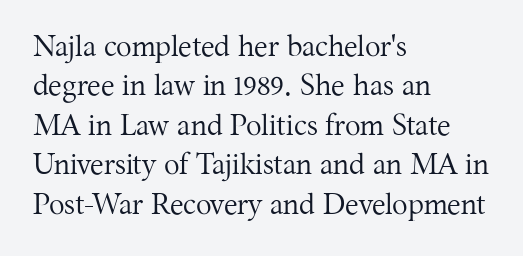
Q: Is the text bold? A: No.
Q: Is the text italic (slanted)? A: No, it is upright.
Q: Is the typeface a serif or a sans-serif typeface? A: Serif.
Q: Is the text underlined? A: No.
Q: How is the paragraph aligned? A: Left-aligned.
Q: Is the spacing between letters normal or unusually wide? A: Normal.
Q: Is the spacing between lines tight, normal or loose? A: Normal.
Q: Width (condensed, normal, or wide)? A: Normal.
Q: Stroke contrast? A: Medium.
Q: x-height? A: Medium.
Q: Monospaced? A: No.
